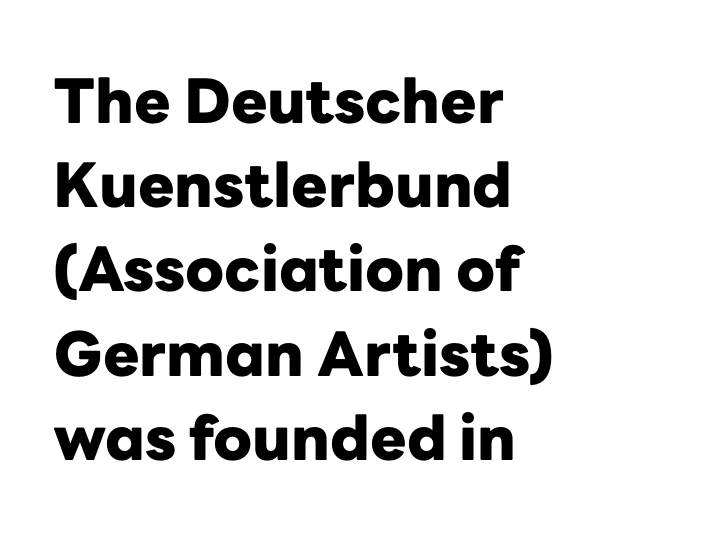
Q: Is the text bold? A: Yes.
Q: Is the text italic (slanted)? A: No, it is upright.
Q: Is the typeface a serif or a sans-serif typeface? A: Sans-serif.
Q: Is the text underlined? A: No.
Q: How is the paragraph aligned? A: Left-aligned.
Q: Is the spacing between letters normal or unusually wide? A: Normal.
Q: Is the spacing between lines tight, normal or loose? A: Normal.
Q: Width (condensed, normal, or wide)? A: Normal.
Q: Stroke contrast? A: Low.
Q: x-height? A: Medium.
Q: Monospaced? A: No.
